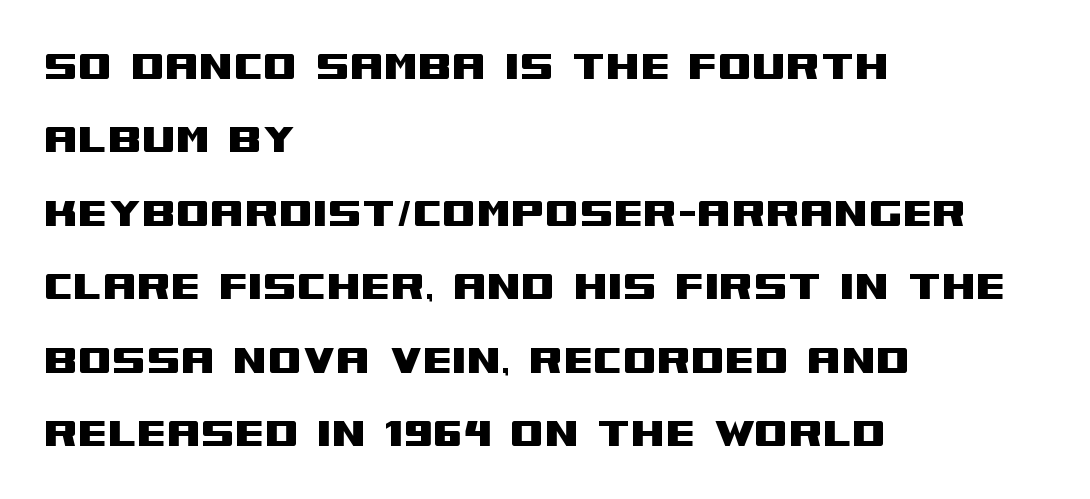
The image shows 49 px wide sans-serif type, upright; set left-aligned, normal line spacing (1.5x), normal letter spacing, not underlined; medium stroke contrast and a large x-height.
